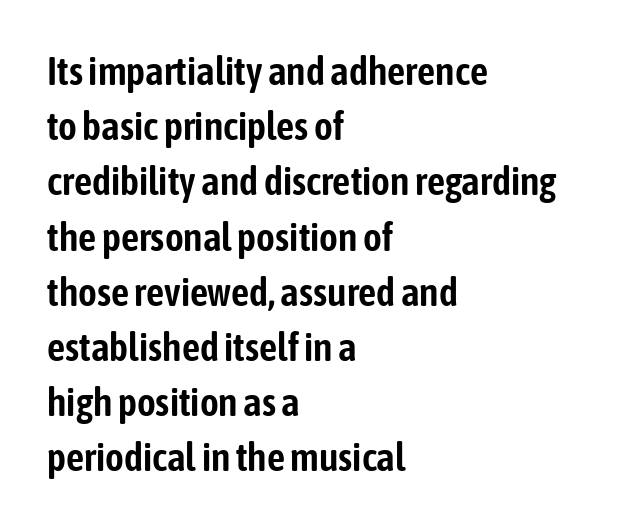
The image shows 40 px condensed sans-serif type, upright; set left-aligned, normal line spacing (1.38x), normal letter spacing, not underlined; low stroke contrast and a medium x-height.
